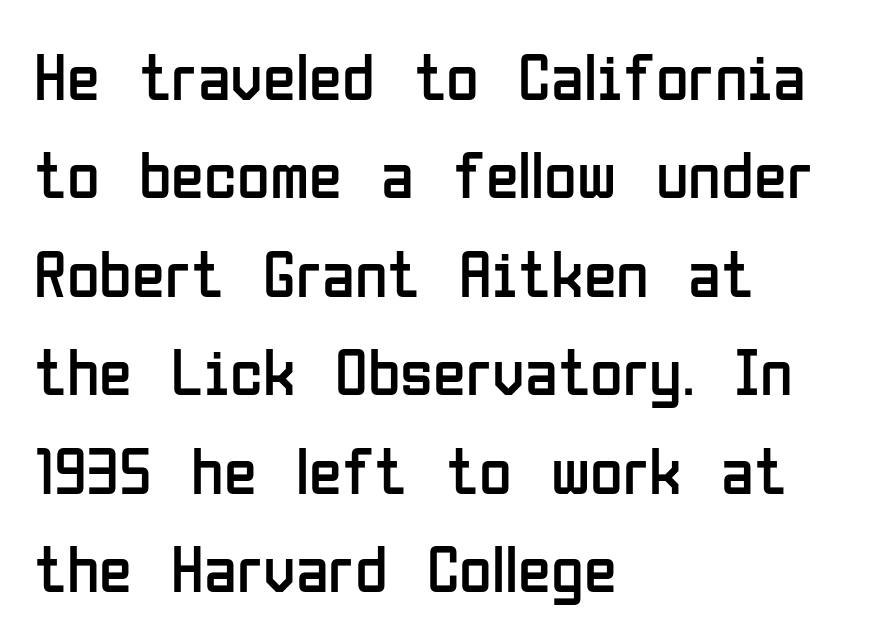
The image shows 67 px regular-weight, condensed sans-serif type, upright; set left-aligned, normal line spacing (1.47x), normal letter spacing, not underlined; low stroke contrast and a medium x-height.
